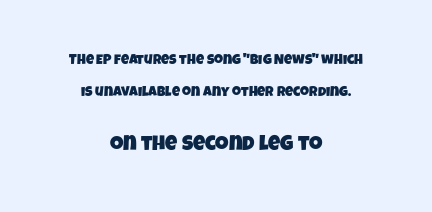
{"underline": "no", "align": "center", "line_spacing": "loose", "line_spacing_ratio": 2.31, "letter_spacing": "normal", "letter_spacing_em": 0.0, "larger_block": "second", "size_ratio": 1.5, "glyph_px": 21}
